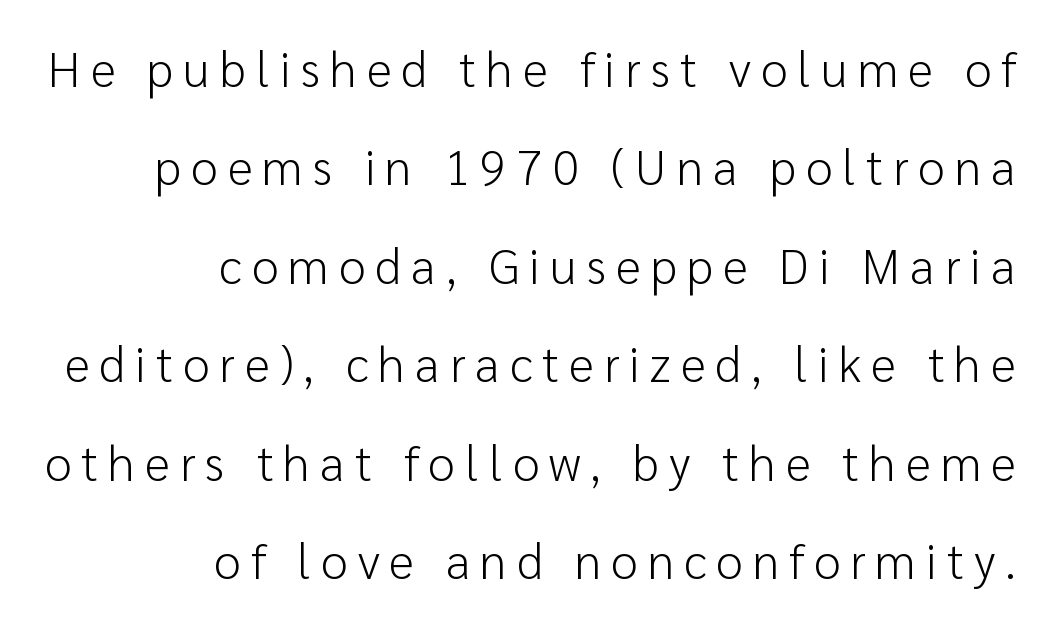
What kind of face is this? One without serifs — a sans. This is the regular roman posture of the typeface. Baseline-to-baseline distance is far greater than the letter height. Descender tails drop into unmarked territory.
